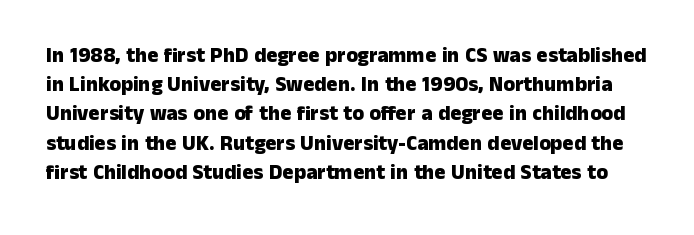
The letters are bold, with thick, heavy strokes. The vertical gap from one line to the next is medium. The passage shown is not underscored anywhere. Observe the ordinary spacing: letters are neighbours, not strangers. Every character sits straight up, as roman type does.
